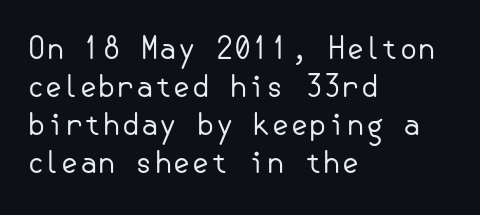
Q: Is the text bold? A: No.
Q: Is the text italic (slanted)? A: No, it is upright.
Q: Is the typeface a serif or a sans-serif typeface? A: Sans-serif.
Q: Is the text underlined? A: No.
Q: How is the paragraph aligned? A: Left-aligned.
Q: Is the spacing between letters normal or unusually wide? A: Normal.
Q: Is the spacing between lines tight, normal or loose? A: Normal.
Q: Width (condensed, normal, or wide)? A: Normal.
Q: Stroke contrast? A: Low.
Q: x-height? A: Small.
